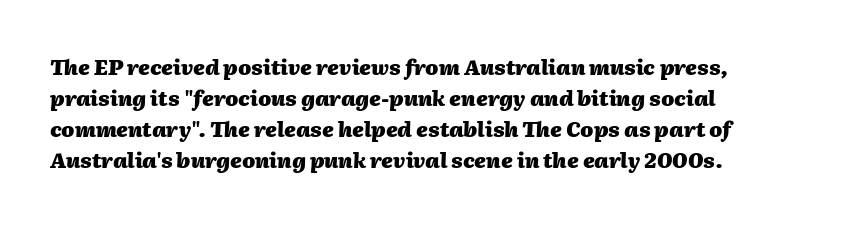
Nobody drew a line under any word here. Does extra space separate the letters? No, they use regular spacing. These lines stack with their left ends in a neat column. Summary of vertical rhythm: regular, with standard interline spacing. Rendered with sloped, italic letterforms.
